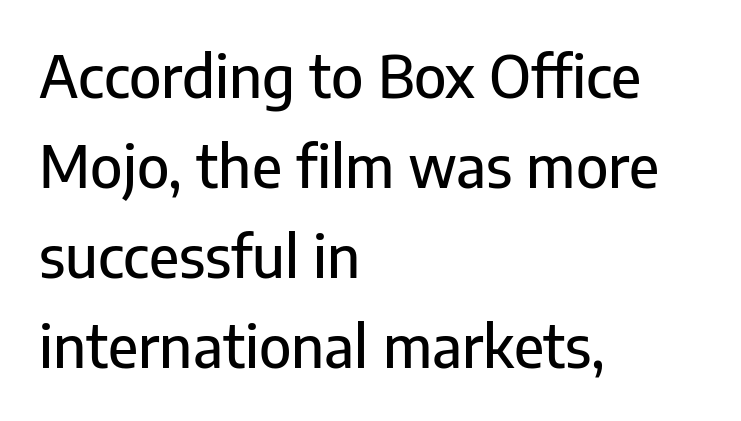
The leading is moderate, giving the passage an even texture. Each letter's strokes conclude bluntly, with no projecting serifs. Check the space under the baseline: it is left empty. Notice how the stems are strictly vertical — no italics here. Alignment: flush left. This sample has the flowing, uneven cadence of proportional lettering.
